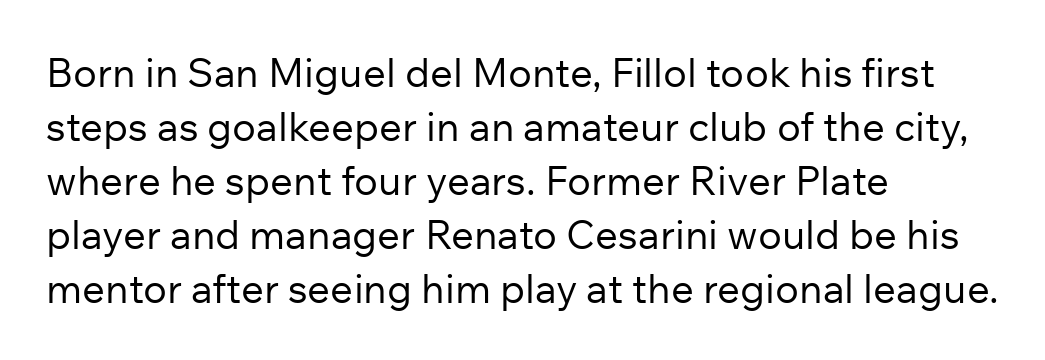
Q: Is the text bold? A: No.
Q: Is the text italic (slanted)? A: No, it is upright.
Q: Is the typeface a serif or a sans-serif typeface? A: Sans-serif.
Q: Is the text underlined? A: No.
Q: How is the paragraph aligned? A: Left-aligned.
Q: Is the spacing between letters normal or unusually wide? A: Normal.
Q: Is the spacing between lines tight, normal or loose? A: Normal.
Q: Width (condensed, normal, or wide)? A: Normal.
Q: Stroke contrast? A: Low.
Q: x-height? A: Medium.
Q: Monospaced? A: No.
